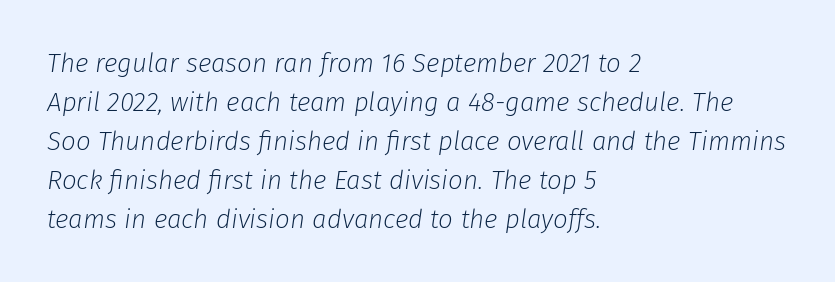
The image shows 26 px text type, italic (leaning right); set left-aligned, normal line spacing (1.5x), normal letter spacing, not underlined.
